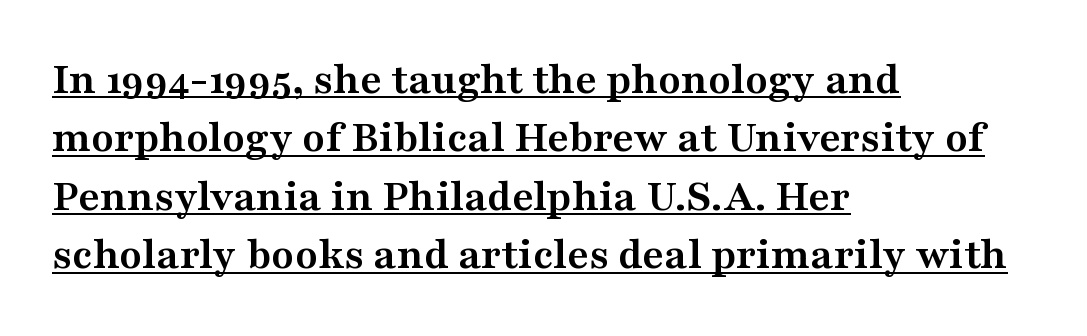
Q: Is the text bold? A: Yes.
Q: Is the text italic (slanted)? A: No, it is upright.
Q: Is the typeface a serif or a sans-serif typeface? A: Serif.
Q: Is the text underlined? A: Yes.
Q: How is the paragraph aligned? A: Left-aligned.
Q: Is the spacing between letters normal or unusually wide? A: Normal.
Q: Is the spacing between lines tight, normal or loose? A: Normal.
Q: Width (condensed, normal, or wide)? A: Wide.
Q: Stroke contrast? A: Medium.
Q: x-height? A: Medium.
Q: Monospaced? A: No.
